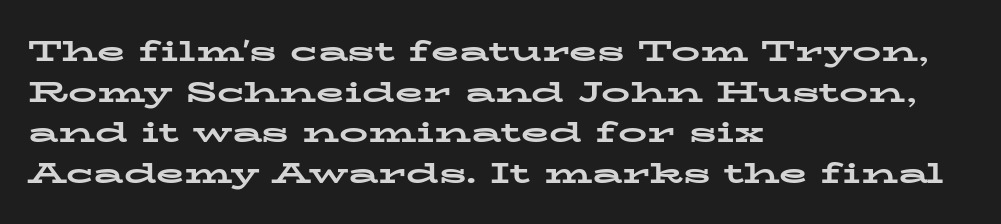
{"serif": "yes", "italic": "no", "bold": "yes", "weight": "bold", "width": "wide", "stroke_contrast": "low", "x_height": "medium", "monospaced": "no", "underline": "no", "align": "left", "line_spacing": "normal", "line_spacing_ratio": 1.4, "letter_spacing": "normal", "letter_spacing_em": 0.0, "glyph_px": 29}
